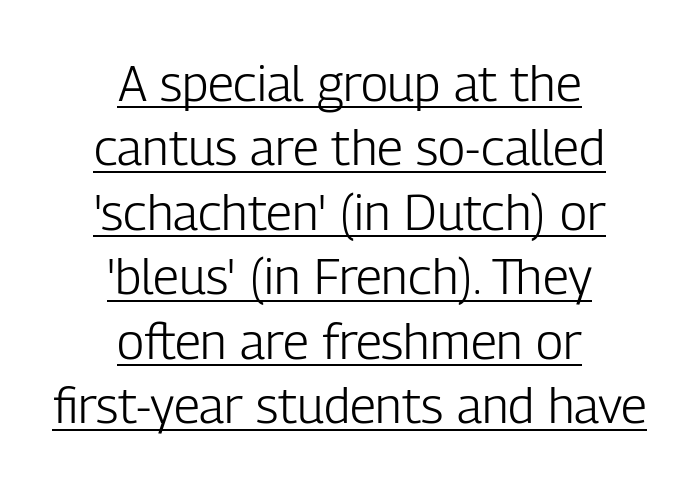
The image shows 50 px light, condensed sans-serif type, upright; set centered, normal line spacing (1.29x), normal letter spacing, underlined; low stroke contrast and a medium x-height.
